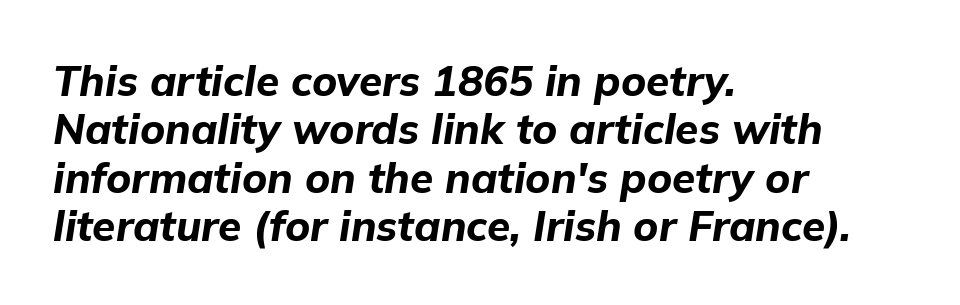
Q: Is the text bold? A: Yes.
Q: Is the text italic (slanted)? A: Yes, it leans right by about 9 degrees.
Q: Is the text underlined? A: No.
Q: How is the paragraph aligned? A: Left-aligned.
Q: Is the spacing between letters normal or unusually wide? A: Normal.
Q: Is the spacing between lines tight, normal or loose? A: Tight.
Q: Width (condensed, normal, or wide)? A: Normal.
Q: Stroke contrast? A: Low.
Q: x-height? A: Medium.
Q: Monospaced? A: No.
